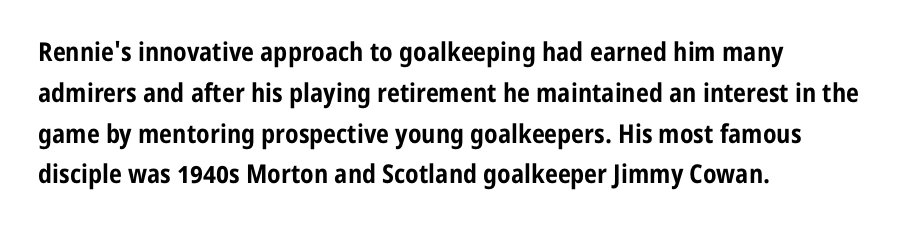
The image shows 26 px bold type, upright; set left-aligned, normal line spacing (1.57x), normal letter spacing, not underlined.
